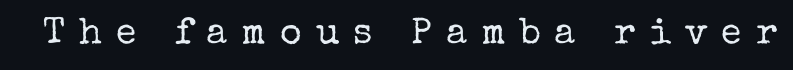
Posture: straight, roman, zero tilt. Caption: expanded tracking, letters set apart. The rendering uses natural spacing where letterforms have individual widths. Bold? No — there's no thickening of the strokes. Small tapered or slab feet sit at the stroke ends, so this counts as serif.
